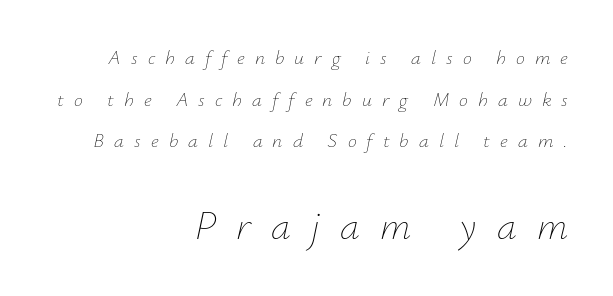
Each letter keeps its own natural width here, so spacing adapts to shape. Plain, unruled lines of type. Which margin do the lines hug? The right one — the left edge is uneven. Widely set lines give the paragraph a tall, airy silhouette.
